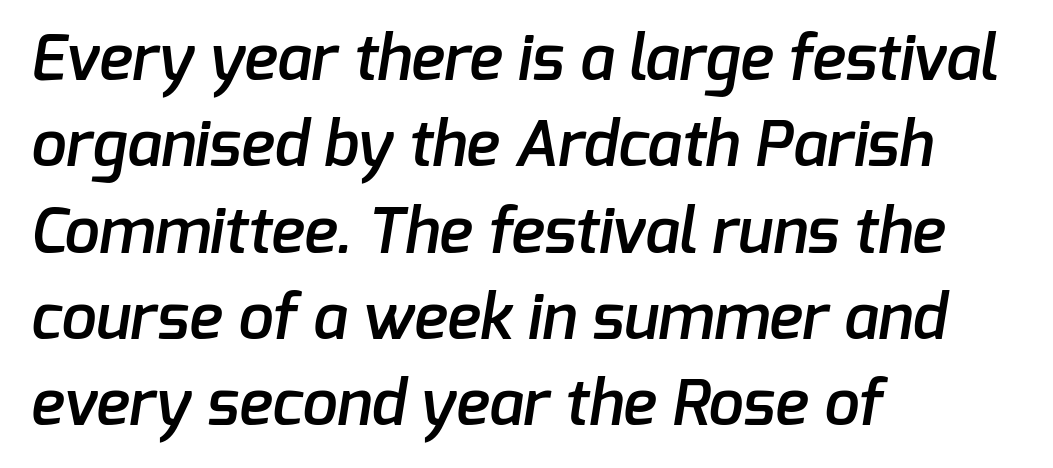
{"serif": "no", "bold": "semi", "weight": "semibold", "width": "normal", "stroke_contrast": "low", "x_height": "medium", "monospaced": "no", "underline": "no", "align": "left", "line_spacing": "normal", "line_spacing_ratio": 1.37, "letter_spacing": "normal", "letter_spacing_em": 0.0, "glyph_px": 63}
